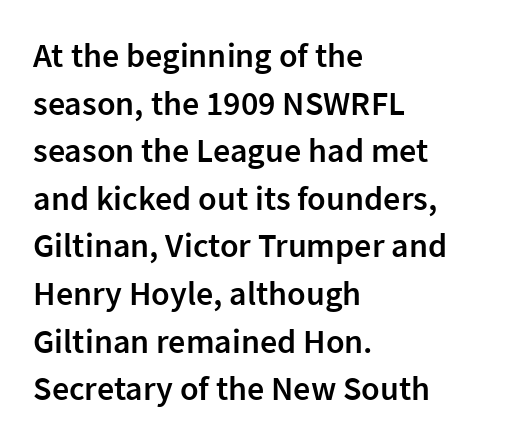
The image shows 34 px semibold sans-serif type, upright; set left-aligned, normal line spacing (1.4x), normal letter spacing, not underlined; low stroke contrast and a medium x-height.
